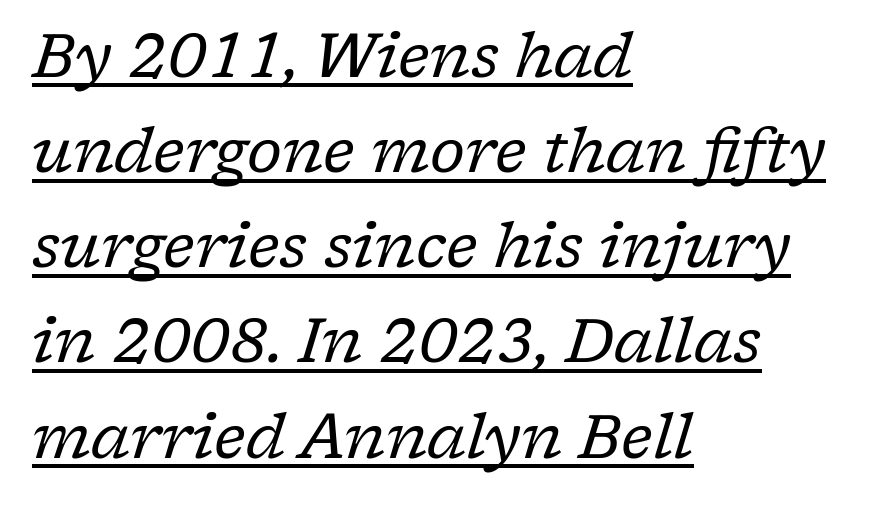
The image shows 61 px regular-weight serif type, italic (leaning right); set left-aligned, normal line spacing (1.56x), normal letter spacing, underlined; low stroke contrast and a medium x-height.
